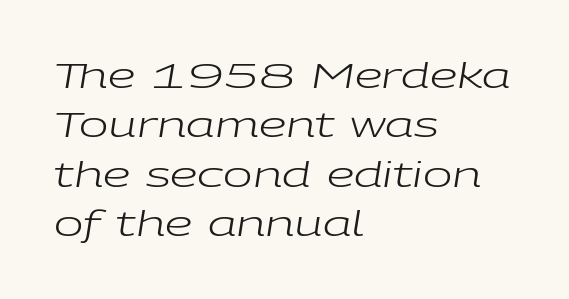
Q: Is the text bold? A: No.
Q: Is the text italic (slanted)? A: Yes, it leans right by about 9 degrees.
Q: Is the text underlined? A: No.
Q: How is the paragraph aligned? A: Left-aligned.
Q: Is the spacing between letters normal or unusually wide? A: Normal.
Q: Is the spacing between lines tight, normal or loose? A: Normal.
Q: Width (condensed, normal, or wide)? A: Wide.
Q: Stroke contrast? A: Low.
Q: x-height? A: Medium.
Q: Monospaced? A: No.
